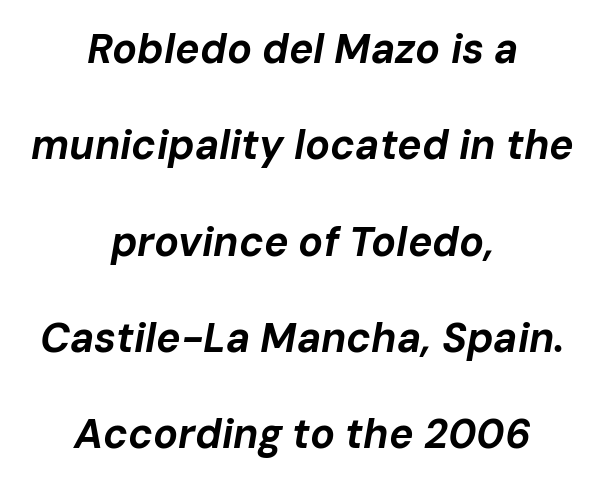
The image shows 41 px bold type, italic (leaning right); set centered, loose line spacing (2.35x), normal letter spacing, not underlined; low stroke contrast and a medium x-height.
